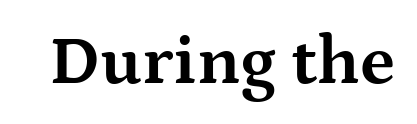
{"serif": "yes", "italic": "no", "bold": "yes", "weight": "bold", "width": "wide", "stroke_contrast": "medium", "x_height": "medium", "monospaced": "no", "underline": "no", "letter_spacing": "normal", "letter_spacing_em": 0.0, "glyph_px": 70}
